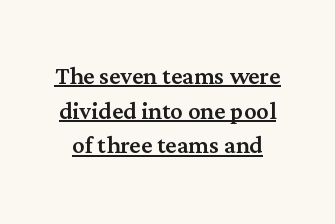
The image shows 31 px serif type, upright; set tight line spacing (1.12x), normal letter spacing, underlined; medium stroke contrast and a medium x-height.
